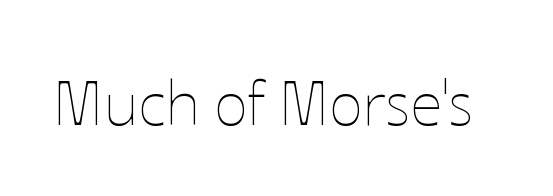
{"italic": "no", "bold": "no", "weight": "thin", "width": "normal", "stroke_contrast": "low", "x_height": "medium", "monospaced": "no", "underline": "no", "letter_spacing": "normal", "letter_spacing_em": 0.0, "glyph_px": 63}
